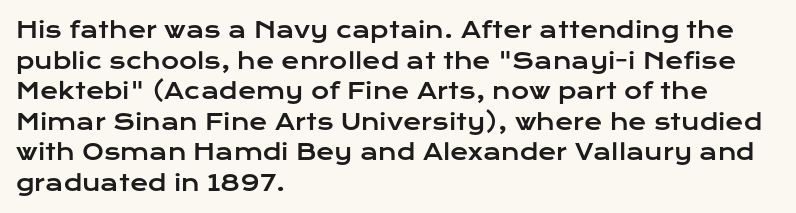
{"italic": "no", "underline": "no", "align": "left", "line_spacing": "normal", "line_spacing_ratio": 1.39, "letter_spacing": "normal", "letter_spacing_em": 0.0, "glyph_px": 22}
